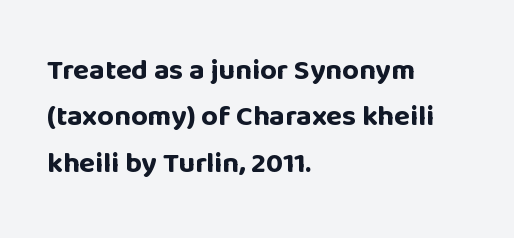
Q: Is the text bold? A: Yes.
Q: Is the text italic (slanted)? A: No, it is upright.
Q: Is the typeface a serif or a sans-serif typeface? A: Sans-serif.
Q: Is the text underlined? A: No.
Q: How is the paragraph aligned? A: Left-aligned.
Q: Is the spacing between letters normal or unusually wide? A: Normal.
Q: Is the spacing between lines tight, normal or loose? A: Normal.
Q: Width (condensed, normal, or wide)? A: Normal.
Q: Stroke contrast? A: Low.
Q: x-height? A: Large.
Q: Monospaced? A: No.
